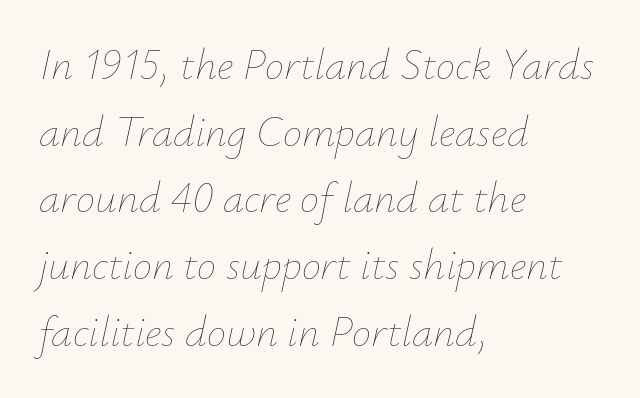
The image shows 43 px thin type, italic (leaning right); set left-aligned, normal line spacing (1.55x), normal letter spacing, not underlined; low stroke contrast and a small x-height.
